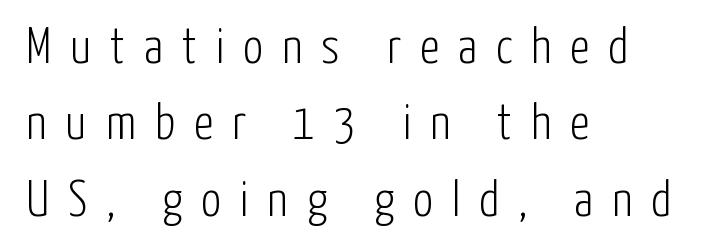
{"serif": "no", "italic": "no", "bold": "no", "weight": "light", "width": "condensed", "stroke_contrast": "low", "x_height": "medium", "monospaced": "no", "underline": "no", "align": "left", "line_spacing": "normal", "line_spacing_ratio": 1.53, "letter_spacing": "wide", "letter_spacing_em": 0.38, "glyph_px": 50}
